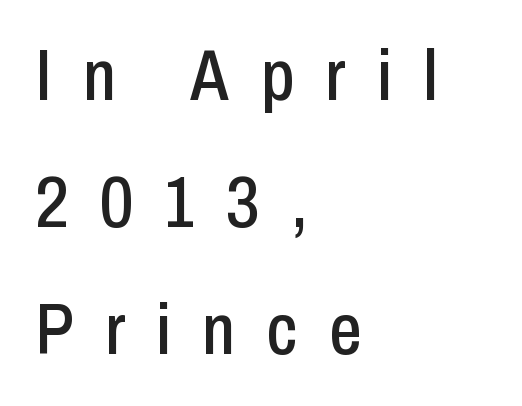
{"serif": "no", "italic": "no", "width": "condensed", "stroke_contrast": "low", "x_height": "medium", "monospaced": "no", "underline": "no", "align": "left", "line_spacing_ratio": 1.74, "letter_spacing": "wide", "letter_spacing_em": 0.43, "glyph_px": 73}
